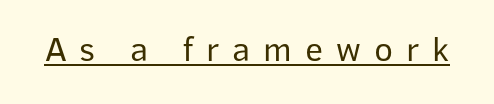
The rendering uses the underline text-decoration. These lines were composed using upright roman letters. The face looks like a standard text weight, possibly lighter. Here the glyphs are tracked loosely, breaking word shapes into spaced letters.
